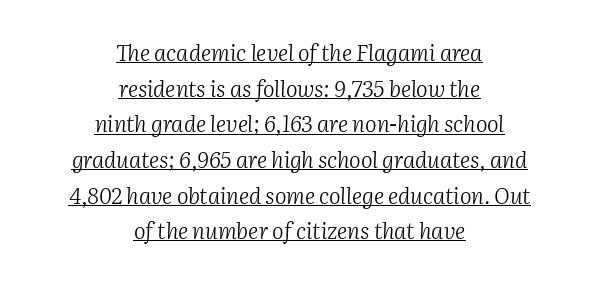
The image shows 22 px text type, italic (leaning right); set centered, normal line spacing (1.62x), normal letter spacing, underlined.
